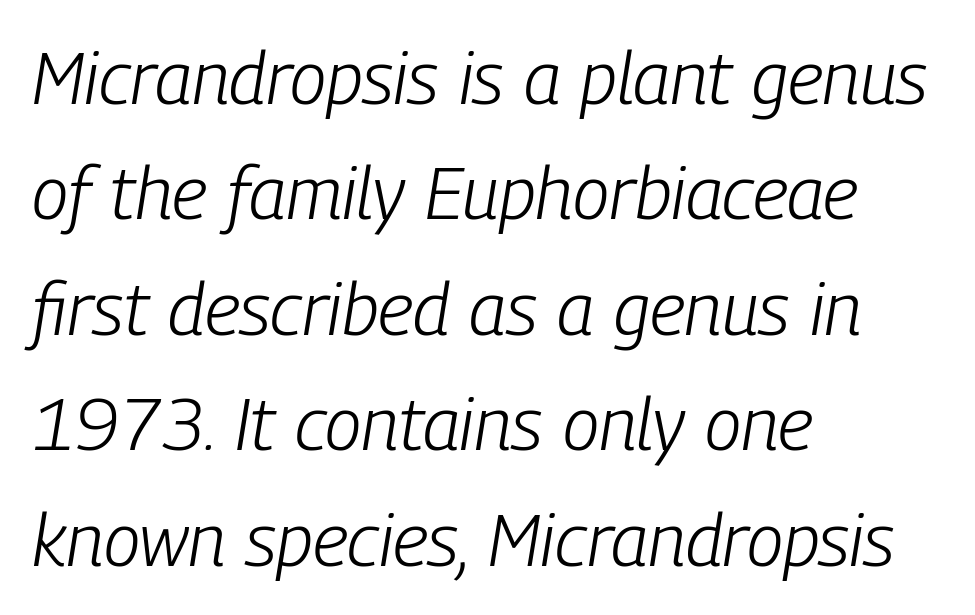
A typesetter would call this zero additional tracking. Honestly, the row spacing looks completely unremarkable. The whole block is typeset with a tilt. Is the block centered? No — it sits flush against the left margin.
